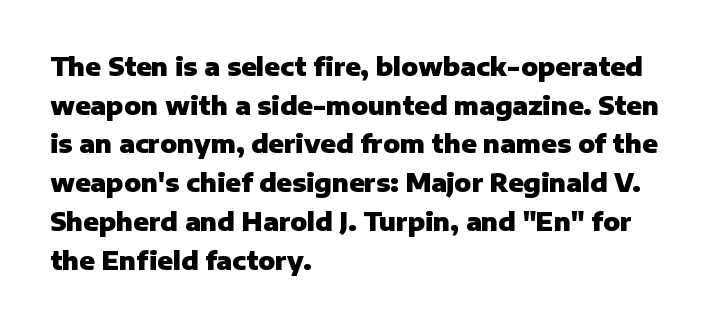
Q: Is the text bold? A: Yes.
Q: Is the text italic (slanted)? A: No, it is upright.
Q: Is the text underlined? A: No.
Q: How is the paragraph aligned? A: Left-aligned.
Q: Is the spacing between letters normal or unusually wide? A: Normal.
Q: Is the spacing between lines tight, normal or loose? A: Normal.
